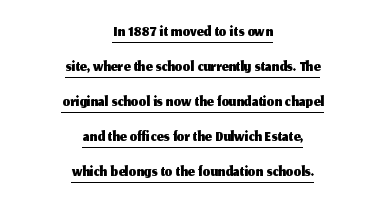
The image shows 24 px text type, upright; set centered, normal line spacing (1.46x), normal letter spacing, underlined.
